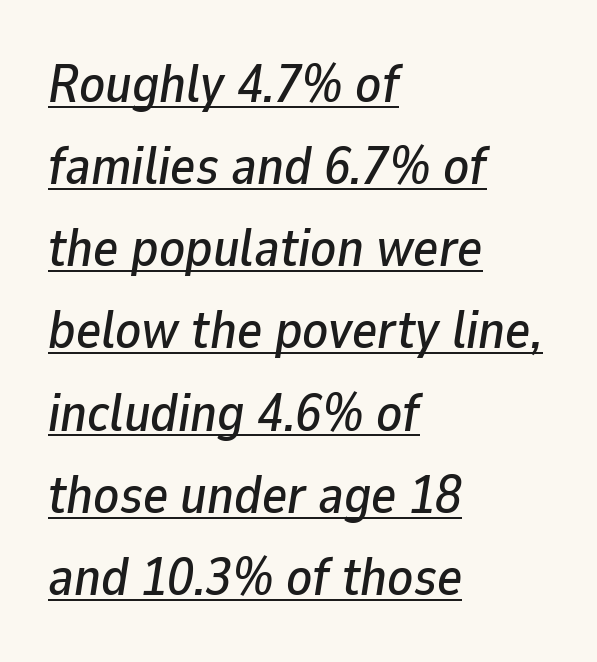
The image shows 53 px text type, italic (leaning right); set left-aligned, normal line spacing (1.55x), normal letter spacing, underlined; low stroke contrast and a medium x-height.
